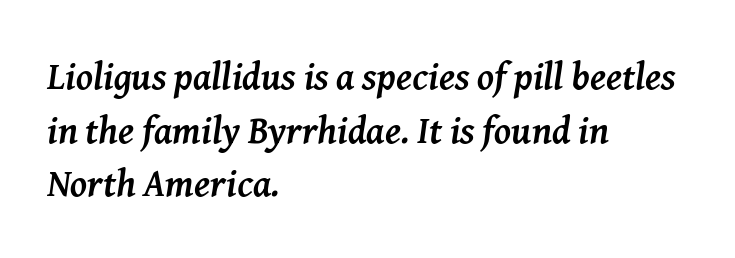
The horizontal fit of the characters is conventional and even. The paragraph has a hard left edge and a soft right edge. In terms of posture, this sample is oblique. A typesetter would call this leading conventional body-copy spacing. In terms of letterform style, serifs are clearly present.
